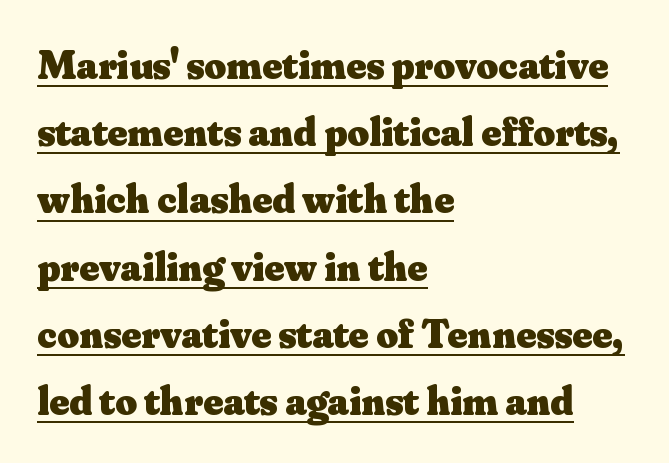
Q: Is the text bold? A: Yes.
Q: Is the text italic (slanted)? A: No, it is upright.
Q: Is the typeface a serif or a sans-serif typeface? A: Serif.
Q: Is the text underlined? A: Yes.
Q: How is the paragraph aligned? A: Left-aligned.
Q: Is the spacing between letters normal or unusually wide? A: Normal.
Q: Is the spacing between lines tight, normal or loose? A: Normal.
Q: Width (condensed, normal, or wide)? A: Normal.
Q: Stroke contrast? A: Medium.
Q: x-height? A: Small.
Q: Monospaced? A: No.
